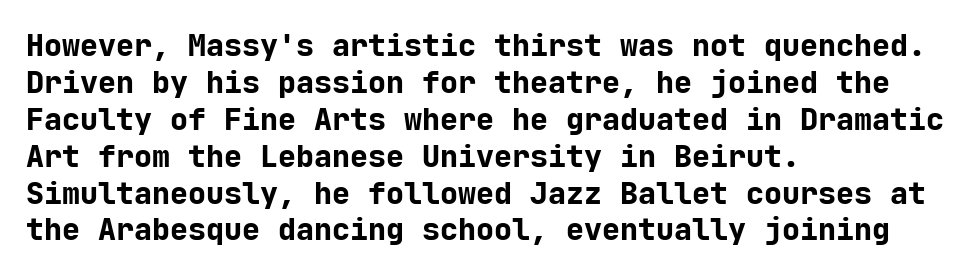
{"serif": "no", "italic": "no", "bold": "yes", "weight": "bold", "width": "normal", "stroke_contrast": "low", "x_height": "medium", "monospaced": "yes", "underline": "no", "align": "left", "line_spacing_ratio": 1.23, "letter_spacing": "normal", "letter_spacing_em": 0.0, "glyph_px": 30}
